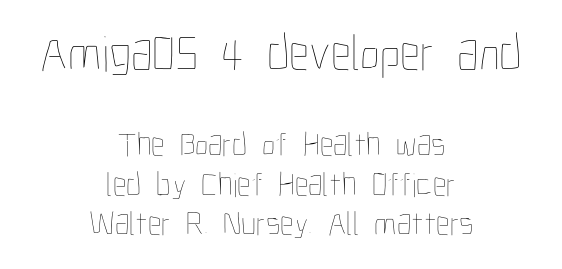
In this sample the first text group is rendered at the bigger scale. No word sits above an underline. Here the designer chose a conventional face with non-uniform glyph widths. Look at the tracking — it's just the regular setting, nothing added.
